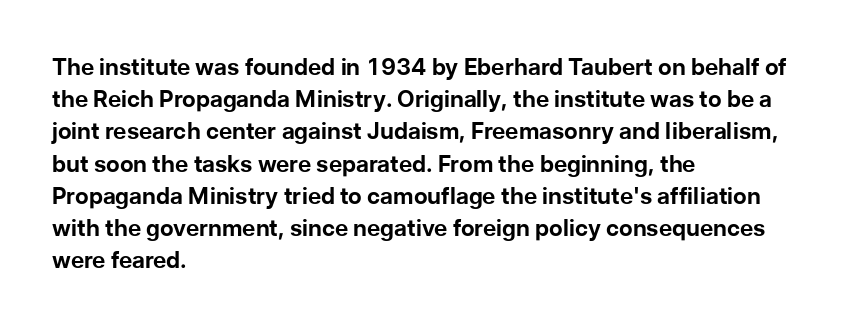
Teacher's note: observe the even left margin — that is flush-left alignment. Tracking here is standard; glyphs follow each other at the usual distance. Horizontal bands of white between lines are of average thickness. Is the type bold? Yes — the strokes are clearly thick and heavy. This is the regular roman posture of the typeface.
